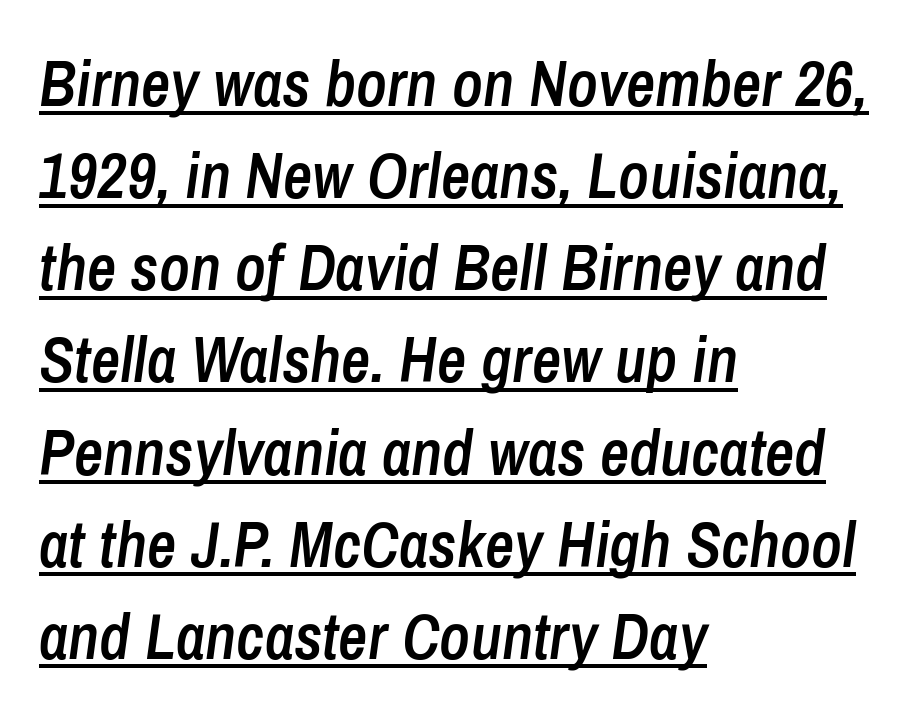
The image shows 64 px semibold, condensed type, italic (leaning right); set left-aligned, normal line spacing (1.44x), normal letter spacing, underlined; low stroke contrast and a medium x-height.
